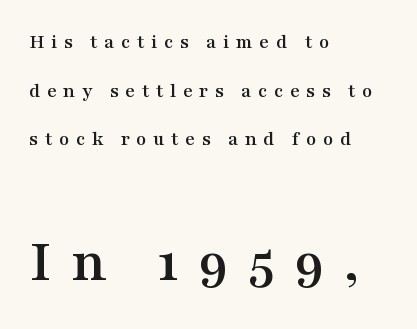
Q: Is the text italic (slanted)? A: No, it is upright.
Q: Is the typeface a serif or a sans-serif typeface? A: Serif.
Q: Is the text underlined? A: No.
Q: How is the paragraph aligned? A: Left-aligned.
Q: Is the spacing between letters normal or unusually wide? A: Unusually wide.
Q: Is the spacing between lines tight, normal or loose? A: Loose.
Q: Which block of text is set in a larger size, the first (top) or the second (bottom)? A: The second (bottom) one.
Q: Width (condensed, normal, or wide)? A: Wide.
Q: Stroke contrast? A: Medium.
Q: x-height? A: Medium.
Q: Monospaced? A: No.
